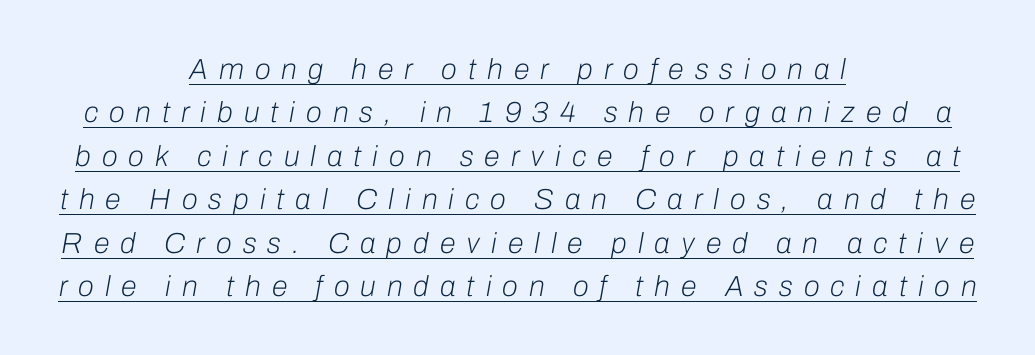
Q: Is the text bold? A: No.
Q: Is the text italic (slanted)? A: Yes, it leans right by about 10 degrees.
Q: Is the text underlined? A: Yes.
Q: How is the paragraph aligned? A: Centered.
Q: Is the spacing between letters normal or unusually wide? A: Unusually wide.
Q: Is the spacing between lines tight, normal or loose? A: Normal.
Q: Width (condensed, normal, or wide)? A: Normal.
Q: Stroke contrast? A: Low.
Q: x-height? A: Medium.
Q: Monospaced? A: No.
